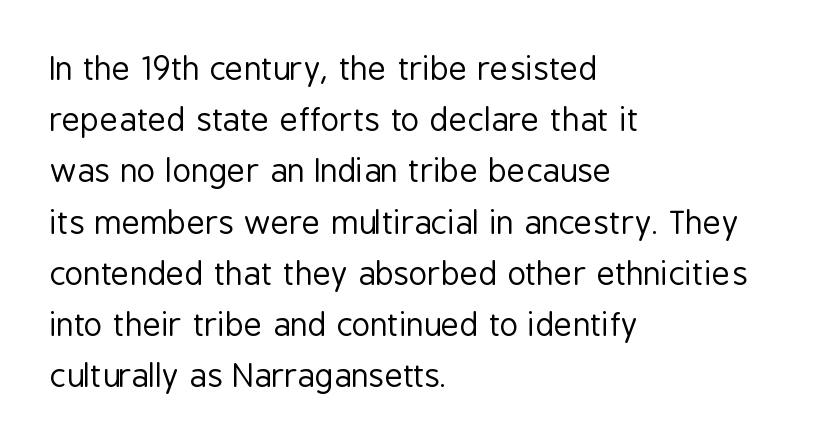
Q: Is the text bold? A: No.
Q: Is the text italic (slanted)? A: No, it is upright.
Q: Is the typeface a serif or a sans-serif typeface? A: Sans-serif.
Q: Is the text underlined? A: No.
Q: How is the paragraph aligned? A: Left-aligned.
Q: Is the spacing between letters normal or unusually wide? A: Normal.
Q: Is the spacing between lines tight, normal or loose? A: Normal.
Q: Width (condensed, normal, or wide)? A: Condensed.
Q: Stroke contrast? A: Low.
Q: x-height? A: Medium.
Q: Monospaced? A: No.
